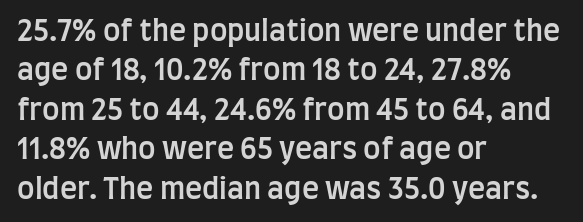
Bold? Not quite — semibold, heavier than regular but stopping short. The text was rendered using a sans face with plain stroke endings. Look at the tracking — it's just the regular setting, nothing added. Which margin do the lines hug? The left one — the right edge is uneven. The letters stand straight up with perfectly vertical stems.
